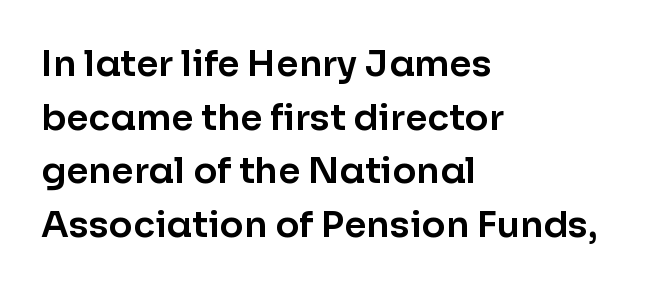
{"serif": "no", "italic": "no", "width": "normal", "stroke_contrast": "low", "x_height": "medium", "monospaced": "no", "underline": "no", "align": "left", "line_spacing": "normal", "line_spacing_ratio": 1.49, "letter_spacing": "normal", "letter_spacing_em": 0.0, "glyph_px": 36}
